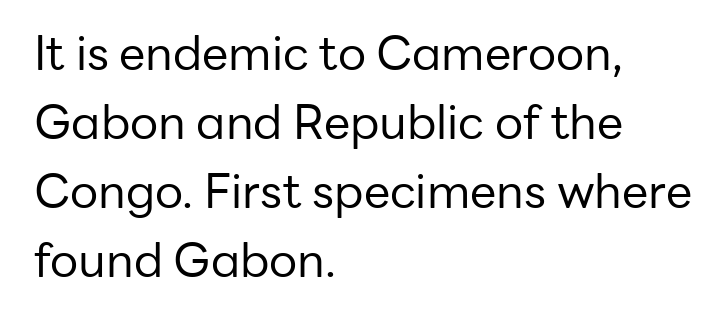
The image shows 47 px regular-weight sans-serif type, upright; set left-aligned, normal line spacing (1.47x), normal letter spacing, not underlined; low stroke contrast and a medium x-height.
